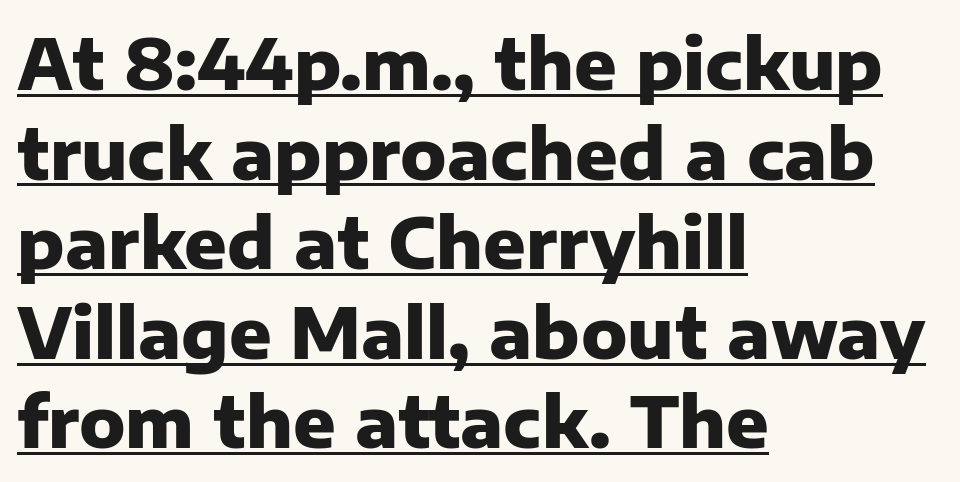
The image shows 70 px heavy sans-serif type, upright; set left-aligned, normal line spacing (1.28x), normal letter spacing, underlined; low stroke contrast and a medium x-height.
